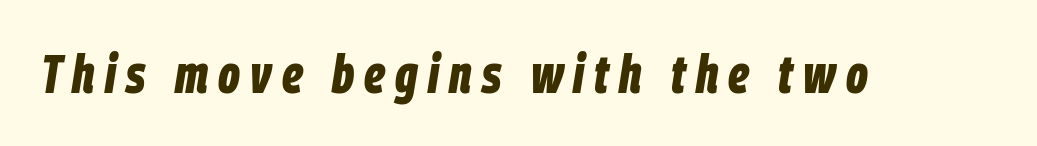
Varying glyph widths throughout — classic text-font behaviour. This is heavy type, rendered in bold. Descenders hang freely into open space. The rendering applies a slant to the glyphs.
